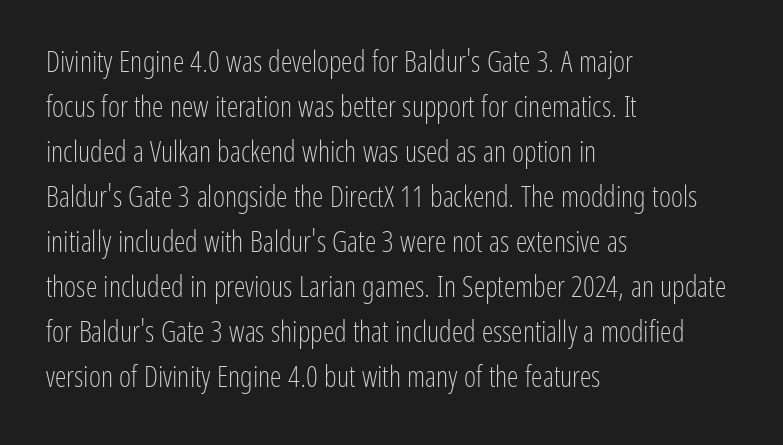
Q: Is the text bold? A: No.
Q: Is the text italic (slanted)? A: No, it is upright.
Q: Is the typeface a serif or a sans-serif typeface? A: Sans-serif.
Q: Is the text underlined? A: No.
Q: How is the paragraph aligned? A: Left-aligned.
Q: Is the spacing between letters normal or unusually wide? A: Normal.
Q: Is the spacing between lines tight, normal or loose? A: Normal.
Q: Width (condensed, normal, or wide)? A: Condensed.
Q: Stroke contrast? A: Low.
Q: x-height? A: Medium.
Q: Monospaced? A: No.
